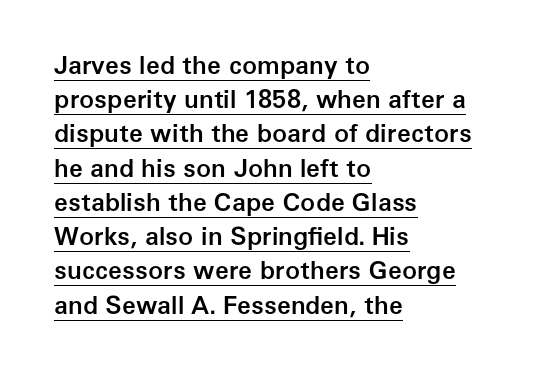
This sample uses an upright cut, with every glyph sitting square on the baseline. This is moderately heavy type, rendered in semibold. Students, note that the glyphs here touch the page at normal intervals. Normally led — the rows are evenly, conventionally spaced. This is underlined copy, the kind a proofreader might mark for attention. A student would call this left alignment; a typographer would say flush left, rag right.
